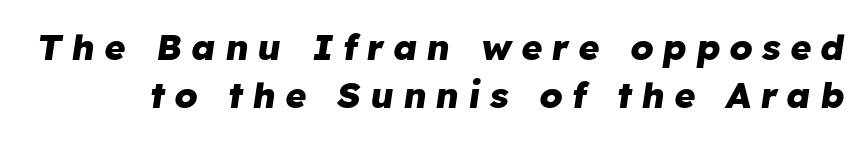
{"italic": "yes", "lean": "right", "slant_degrees": 8, "bold": "yes", "weight": "heavy", "width": "normal", "stroke_contrast": "low", "x_height": "medium", "monospaced": "no", "underline": "no", "line_spacing": "normal", "line_spacing_ratio": 1.33, "letter_spacing": "wide", "letter_spacing_em": 0.26, "glyph_px": 36}
